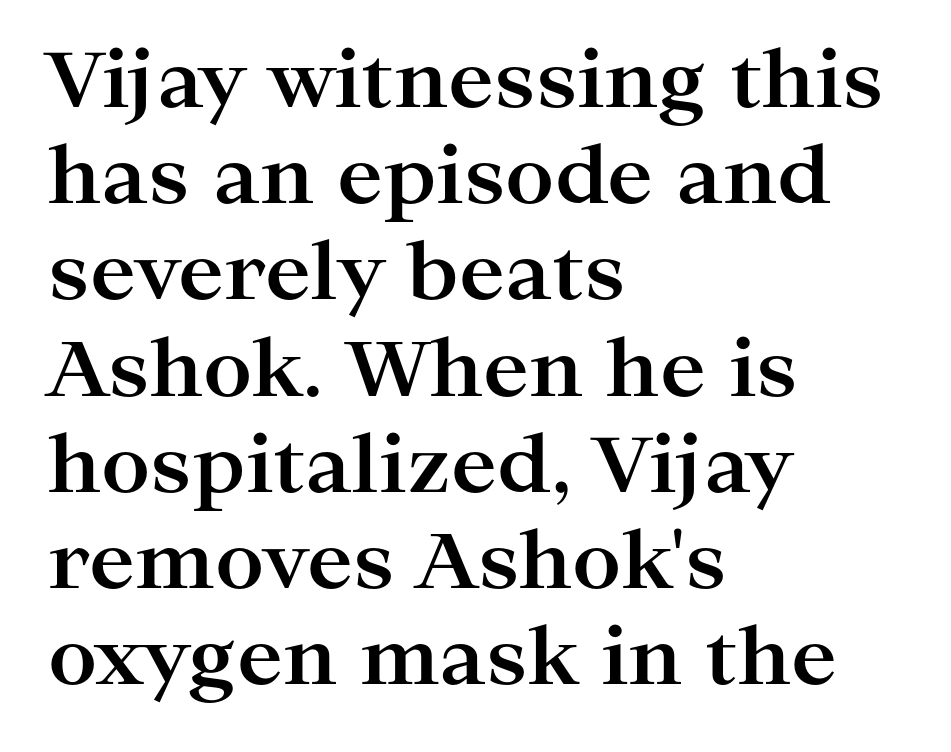
{"serif": "yes", "italic": "no", "bold": "yes", "weight": "bold", "width": "wide", "stroke_contrast": "high", "x_height": "medium", "monospaced": "no", "underline": "no", "align": "left", "line_spacing": "normal", "line_spacing_ratio": 1.25, "letter_spacing": "normal", "letter_spacing_em": 0.0, "glyph_px": 77}
